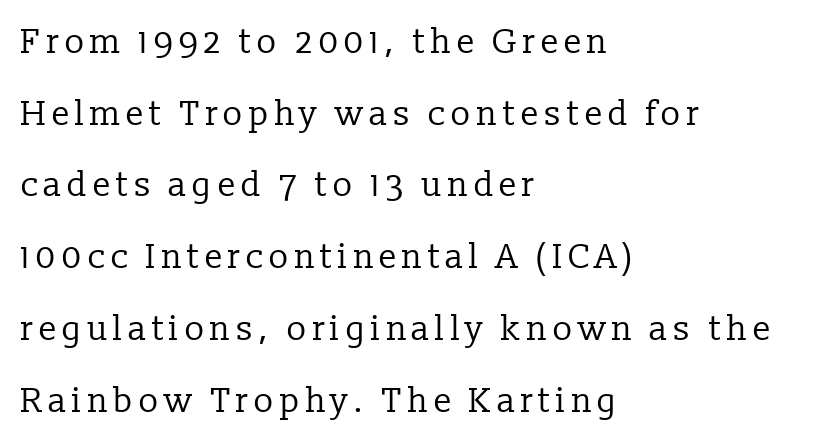
Q: Is the text bold? A: No.
Q: Is the text italic (slanted)? A: No, it is upright.
Q: Is the typeface a serif or a sans-serif typeface? A: Serif.
Q: Is the text underlined? A: No.
Q: How is the paragraph aligned? A: Left-aligned.
Q: Is the spacing between lines tight, normal or loose? A: Loose.
Q: Width (condensed, normal, or wide)? A: Normal.
Q: Stroke contrast? A: Low.
Q: x-height? A: Medium.
Q: Monospaced? A: No.
